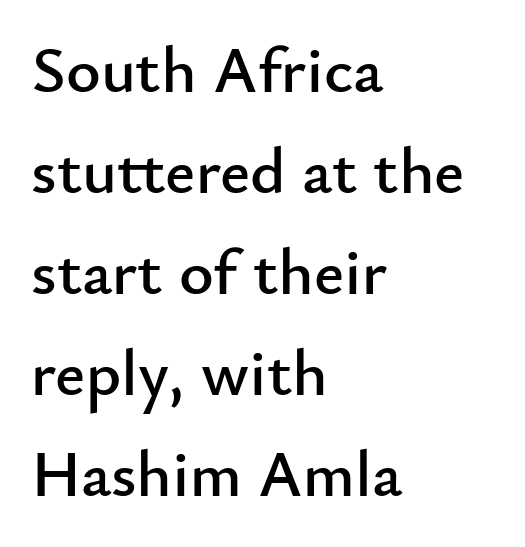
{"serif": "no", "italic": "no", "width": "normal", "stroke_contrast": "low", "x_height": "small", "monospaced": "no", "underline": "no", "align": "left", "line_spacing": "normal", "line_spacing_ratio": 1.53, "letter_spacing": "normal", "letter_spacing_em": 0.0, "glyph_px": 66}
